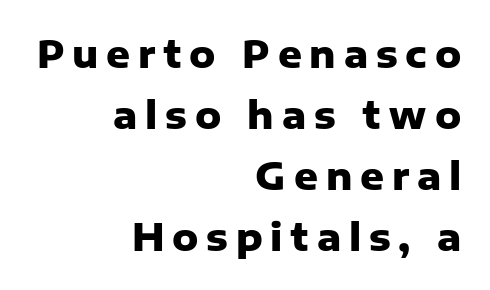
Q: Is the text bold? A: Yes.
Q: Is the text italic (slanted)? A: No, it is upright.
Q: Is the typeface a serif or a sans-serif typeface? A: Sans-serif.
Q: Is the text underlined? A: No.
Q: How is the paragraph aligned? A: Right-aligned.
Q: Is the spacing between letters normal or unusually wide? A: Unusually wide.
Q: Is the spacing between lines tight, normal or loose? A: Normal.
Q: Width (condensed, normal, or wide)? A: Normal.
Q: Stroke contrast? A: Low.
Q: x-height? A: Medium.
Q: Monospaced? A: No.
